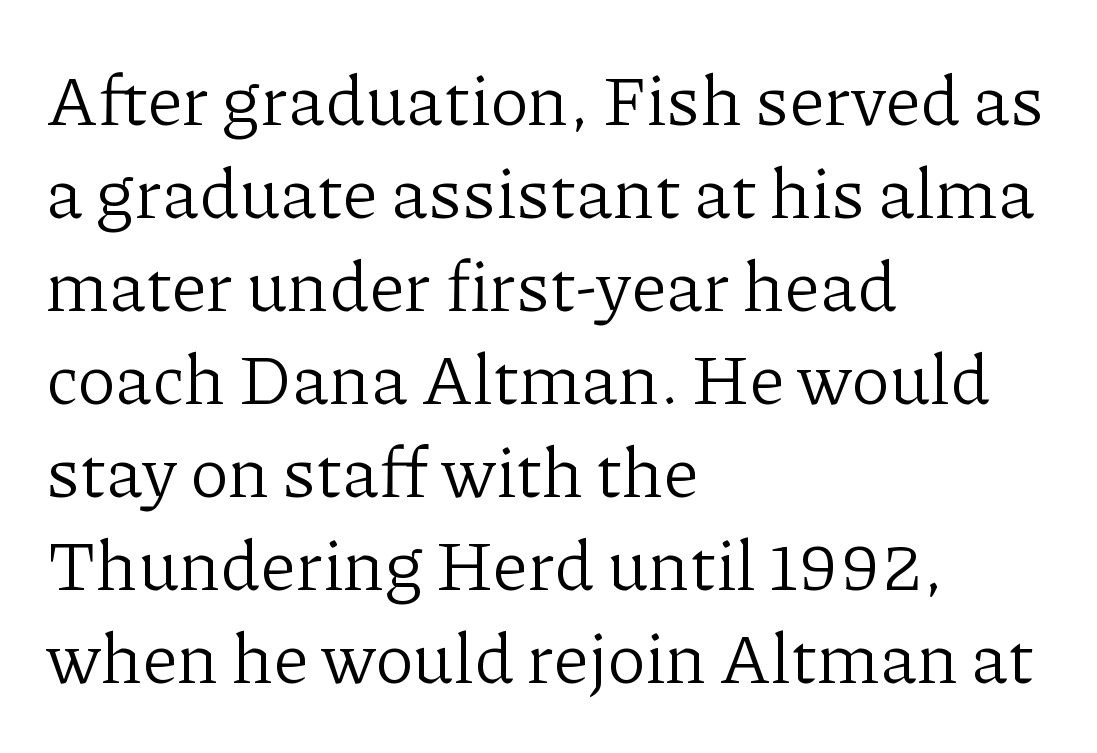
Is this a fixed-width face? No — the glyphs have proportional, varying widths. Vertical spacing — default. This rendering leaves character spacing at its baseline value. The passage shown is typeset with a serif family.
